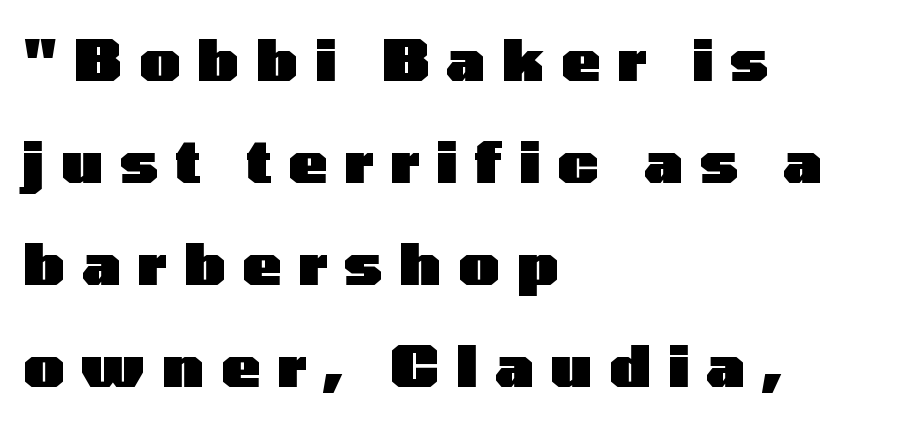
In terms of posture, this sample is upright. Does the type have serifs? No, each stem ends abruptly. Heft: maximum for text — a bold. The letters advance in unequal steps, a hallmark of proportional type. The zone under the glyphs is completely vacant. This rendering widens character spacing well past its baseline value.
